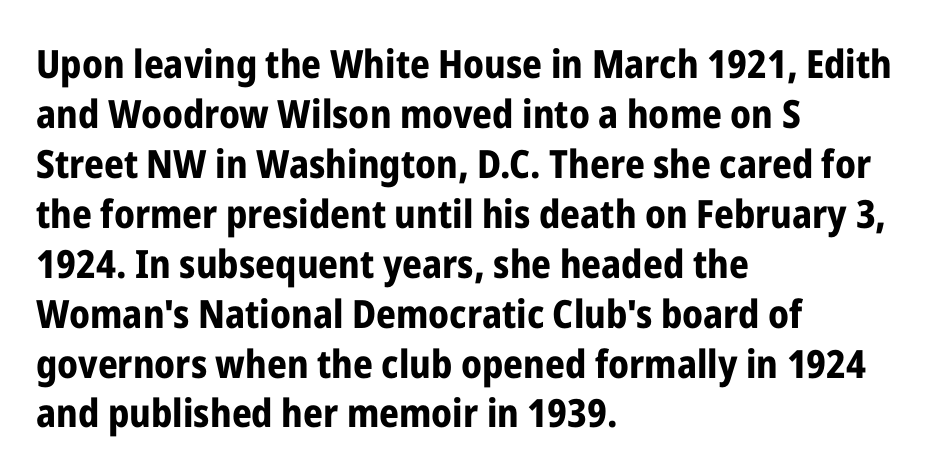
{"serif": "no", "italic": "no", "bold": "yes", "weight": "bold", "width": "condensed", "stroke_contrast": "low", "x_height": "medium", "monospaced": "no", "underline": "no", "align": "left", "line_spacing": "normal", "line_spacing_ratio": 1.28, "letter_spacing": "normal", "letter_spacing_em": 0.0, "glyph_px": 39}
